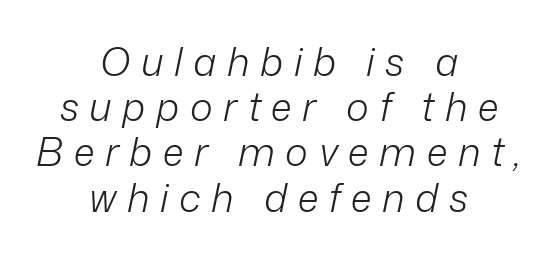
The rendering positions every line midway between the sides. Each letter keeps its own natural width here, so spacing adapts to shape. Look at the tracking — it's clearly loosened, letters drifting apart. The area under the type is left untouched.
